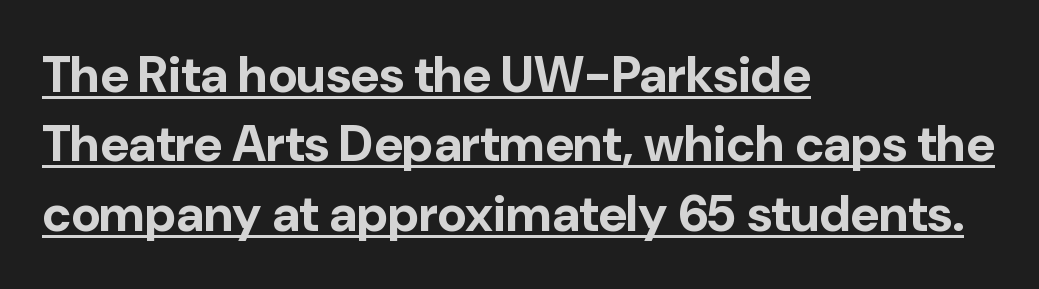
The image shows 50 px bold sans-serif type, upright; set left-aligned, normal line spacing (1.39x), normal letter spacing, underlined; low stroke contrast and a medium x-height.
